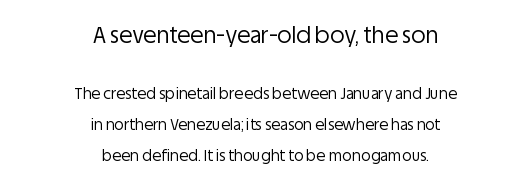
This rendering features lettering with no underline. These lines are centered, leaving both edges ragged. You get the large type first, then a drop to smaller type. The lines are spread far apart with generous leading. Posture: straight, roman, zero tilt. Nothing heavy about these letters — not bold at all.
